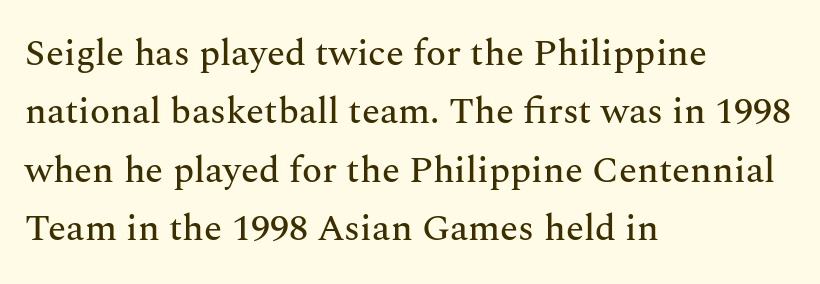
The horizontal fit of the characters is conventional and even. The glyphs are unaccompanied by any horizontal stroke below them. Every character sits straight up, as roman type does. The lines sit at an ordinary, default distance from one another. The font family rendered here belongs to the serif group.
